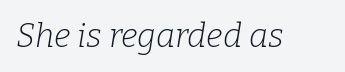
{"serif": "yes", "italic": "yes", "lean": "right", "slant_degrees": 9, "bold": "no", "weight": "light", "width": "normal", "stroke_contrast": "low", "x_height": "medium", "monospaced": "no", "underline": "no", "letter_spacing": "normal", "letter_spacing_em": 0.0, "glyph_px": 33}
